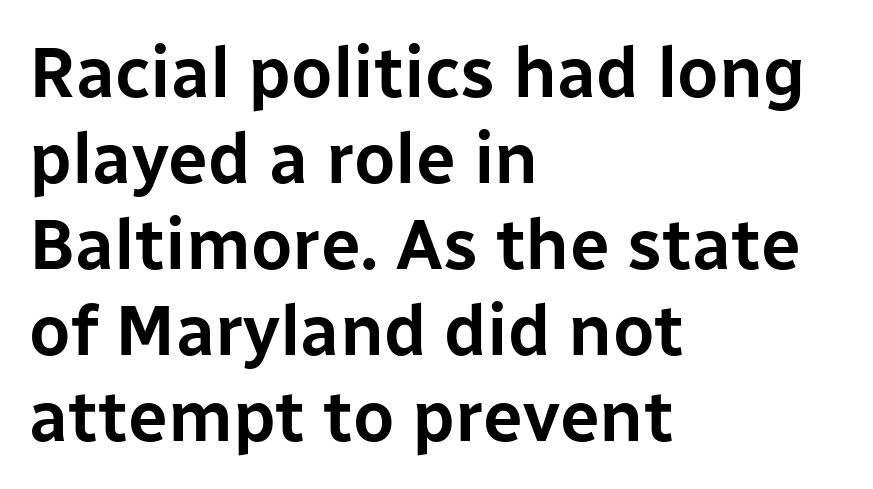
{"serif": "no", "italic": "no", "width": "normal", "stroke_contrast": "low", "x_height": "medium", "monospaced": "no", "underline": "no", "align": "left", "line_spacing_ratio": 1.21, "letter_spacing": "normal", "letter_spacing_em": 0.0, "glyph_px": 71}
